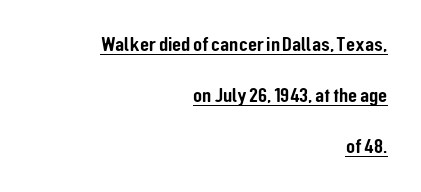
{"italic": "no", "underline": "yes", "align": "right", "line_spacing": "loose", "line_spacing_ratio": 2.42, "letter_spacing": "normal", "letter_spacing_em": 0.0, "glyph_px": 21}
